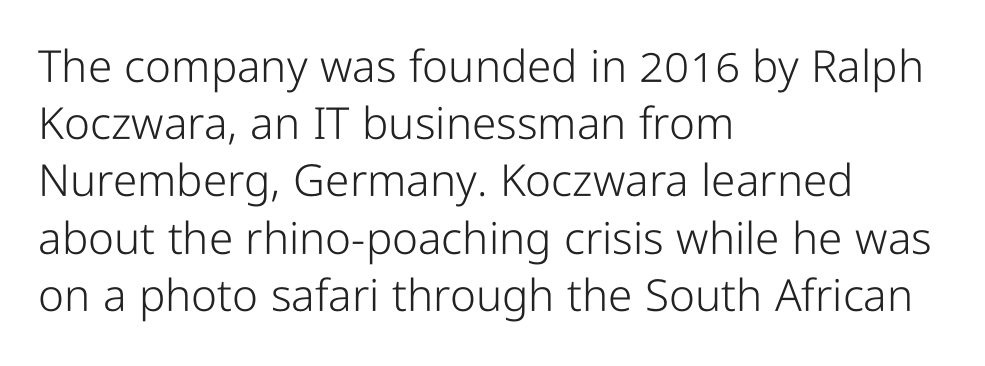
{"serif": "no", "italic": "no", "bold": "no", "weight": "light", "width": "condensed", "stroke_contrast": "low", "x_height": "medium", "monospaced": "no", "underline": "no", "align": "left", "line_spacing": "normal", "line_spacing_ratio": 1.3, "letter_spacing": "normal", "letter_spacing_em": 0.0, "glyph_px": 44}
